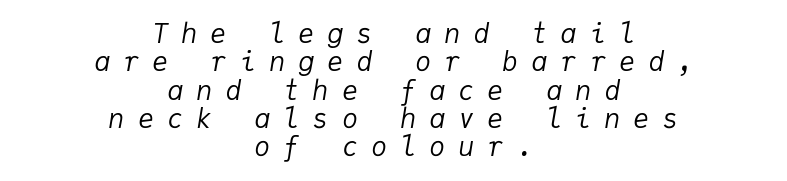
The image shows 27 px text type, italic (leaning right); set centered, tight line spacing (1.05x), unusually wide letter spacing (+0.48 em), not underlined.
